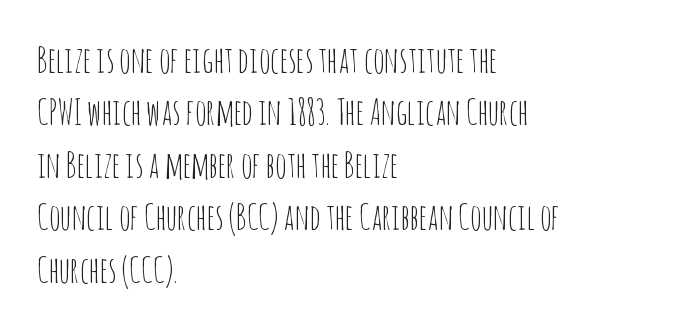
Plain, unruled lines of type. Is this a fixed-width face? No — the glyphs have proportional, varying widths. The axis of the letterforms is exactly vertical. Each line starts at the same left margin while the right side varies. Letterform terminals end flat and unadorned throughout the passage.
